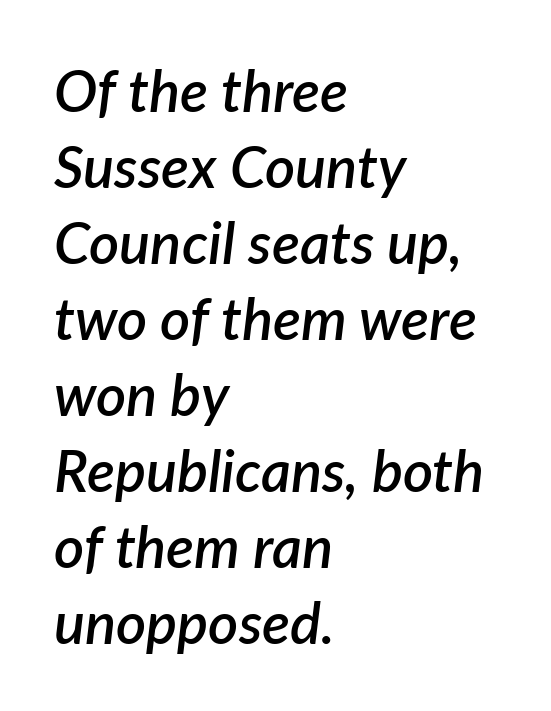
Here the designer chose a conventional face with non-uniform glyph widths. Compared with an ordinary text face, these strokes are moderately heavier — a semibold. The passage shown is not underscored anywhere. The ragged edge is on the right, which tells us the setting is flush left. It's the slanting kind of type.
